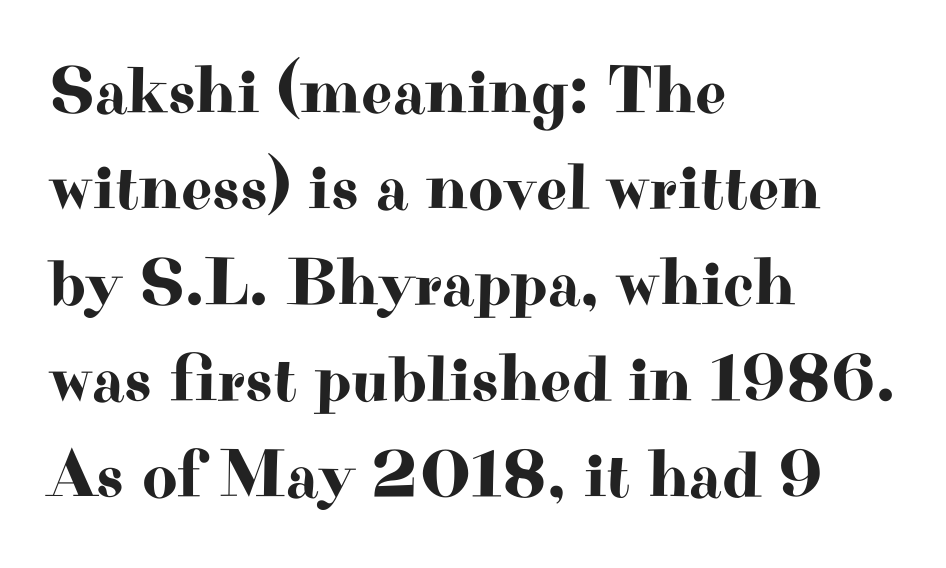
The image shows 68 px wide serif type, upright; set left-aligned, normal line spacing (1.41x), normal letter spacing, not underlined; high stroke contrast and a small x-height.
